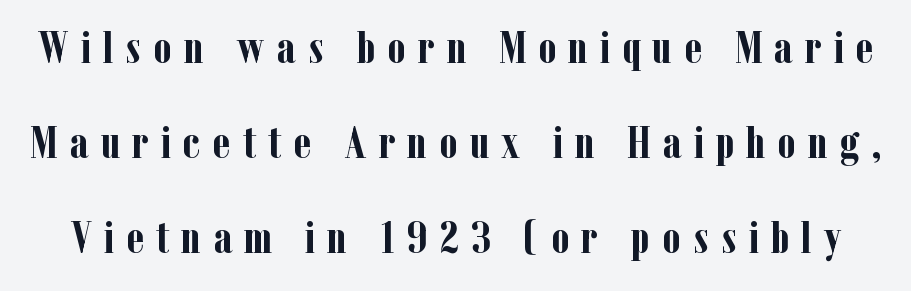
Q: Is the text bold? A: Yes.
Q: Is the text italic (slanted)? A: No, it is upright.
Q: Is the typeface a serif or a sans-serif typeface? A: Serif.
Q: Is the text underlined? A: No.
Q: Is the spacing between letters normal or unusually wide? A: Unusually wide.
Q: Is the spacing between lines tight, normal or loose? A: Loose.
Q: Width (condensed, normal, or wide)? A: Condensed.
Q: Stroke contrast? A: Low.
Q: x-height? A: Medium.
Q: Monospaced? A: No.
